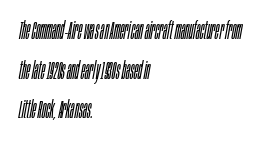
Does the leading feel generous? No, just average. Default kerning and tracking; the words read as compact shapes. Every character sits at an angle, as italics do. Weight: in the light-to-regular range. Reading down the block, your eye returns to a fixed left position each line. The area under the type is left untouched.
